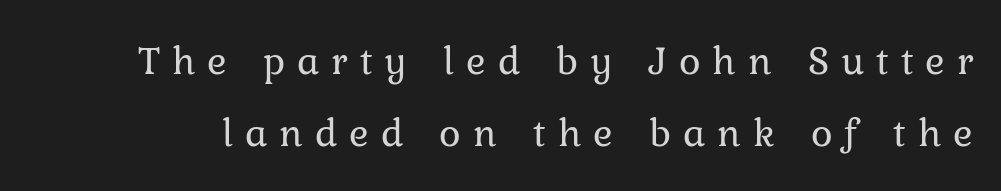
The image shows 41 px regular-weight type, upright; set line spacing 1.76x, unusually wide letter spacing (+0.29 em), not underlined; low stroke contrast and a medium x-height.
